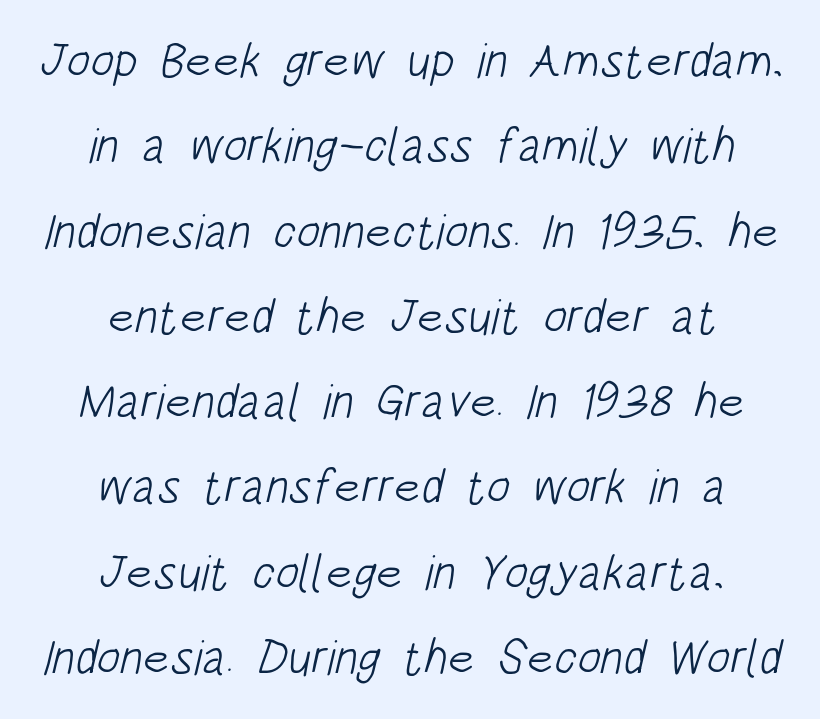
Horizontal alignment here is central, giving a formal, balanced look. Words appear dense and cohesive because spacing is normal. Plain, unruled lines of type. Grotesque or geometric, the face here clearly has no serifs. Weight: in the light-to-regular range. Think of a printed novel: that variable character pitch is what you see here.
